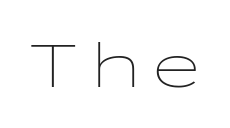
{"italic": "no", "bold": "no", "weight": "thin", "width": "wide", "stroke_contrast": "low", "x_height": "medium", "monospaced": "yes", "underline": "no", "glyph_px": 68}
